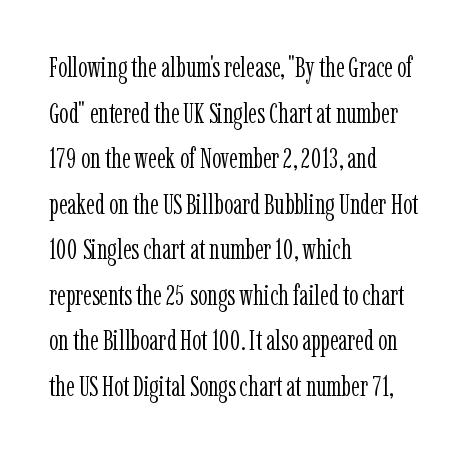
Q: Is the text bold? A: No.
Q: Is the text italic (slanted)? A: No, it is upright.
Q: Is the typeface a serif or a sans-serif typeface? A: Serif.
Q: Is the text underlined? A: No.
Q: How is the paragraph aligned? A: Left-aligned.
Q: Is the spacing between letters normal or unusually wide? A: Normal.
Q: Is the spacing between lines tight, normal or loose? A: Normal.
Q: Width (condensed, normal, or wide)? A: Condensed.
Q: Stroke contrast? A: Low.
Q: x-height? A: Medium.
Q: Monospaced? A: No.
